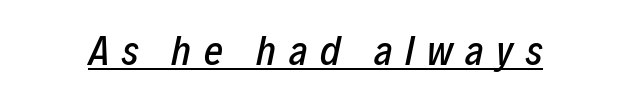
The glyphs are accompanied by a horizontal stroke just below them. A typesetter would mark this as italic. The horizontal fit of the characters is loose and conspicuously gappy. Varying glyph widths throughout — classic text-font behaviour.
